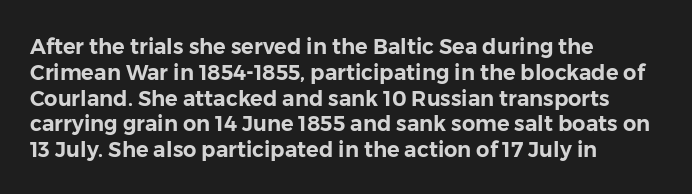
Underline: absent. This rendering uses left alignment, leaving the right contour irregular. A typesetter would mark this as roman, not italic. In terms of letterspacing, this is plain default setting.
